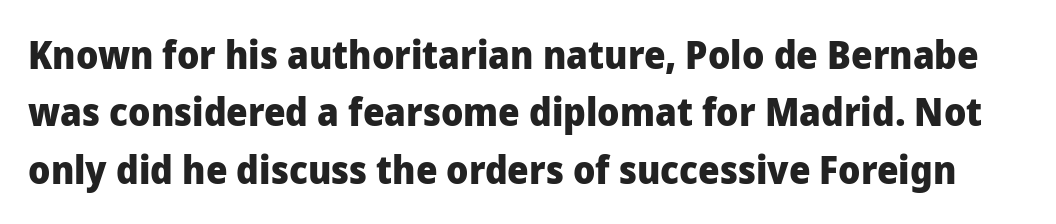
These lines are rendered in a variable-pitch font. This rendering employs a face without finishing strokes, i.e., a sans-serif. Italic: no, the glyphs are upright roman. The passage shown is emphatically bold. Rule under the text: the space is simply empty.
